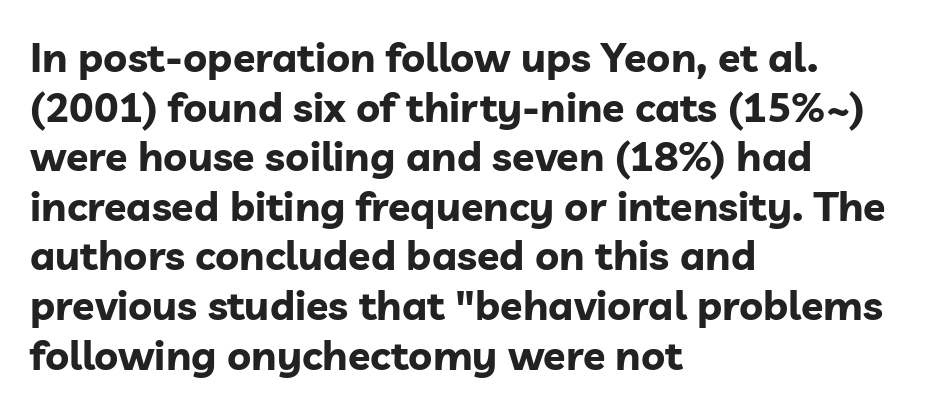
{"serif": "no", "italic": "no", "bold": "yes", "weight": "bold", "width": "normal", "stroke_contrast": "low", "x_height": "medium", "monospaced": "no", "underline": "no", "align": "left", "line_spacing_ratio": 1.21, "letter_spacing": "normal", "letter_spacing_em": 0.0, "glyph_px": 41}
